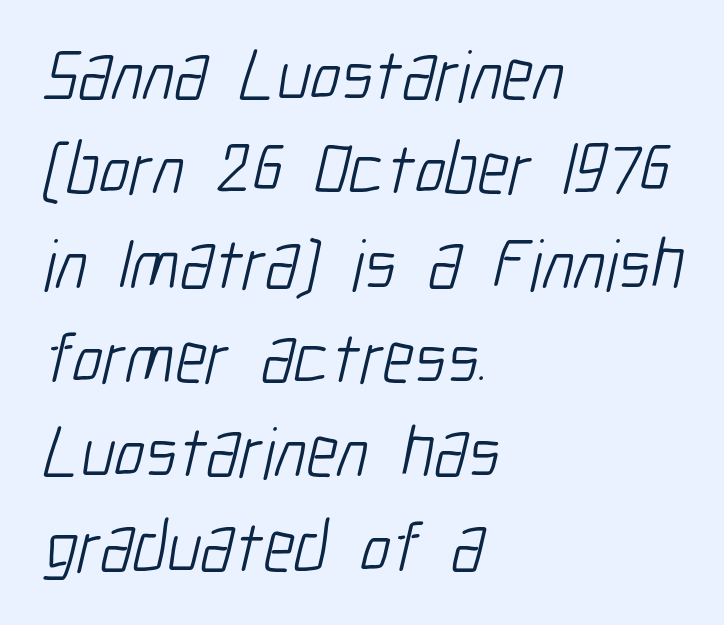
{"serif": "no", "bold": "no", "weight": "light", "width": "condensed", "stroke_contrast": "low", "x_height": "medium", "monospaced": "no", "underline": "no", "align": "left", "line_spacing": "normal", "line_spacing_ratio": 1.31, "letter_spacing": "normal", "letter_spacing_em": 0.0, "glyph_px": 72}
